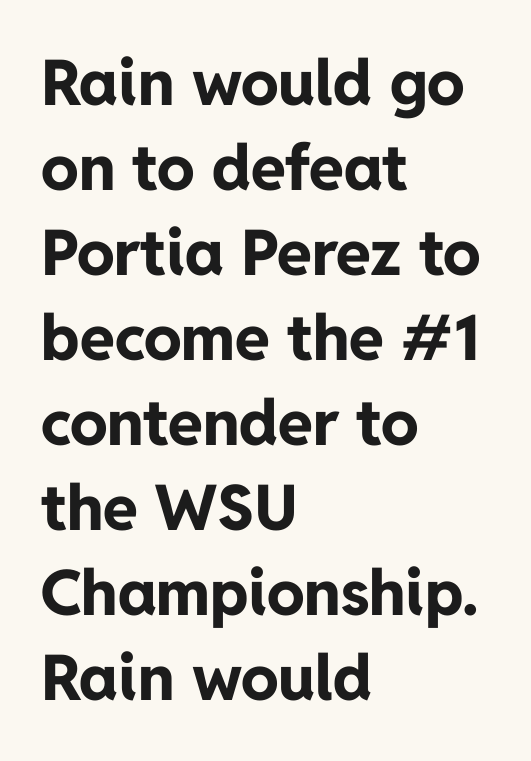
The lettering stays uniformly vertical, giving the passage a roman look. The zone under the glyphs is completely vacant. Is this a fixed-width face? No — the glyphs have proportional, varying widths. To sum up the face: it is a sans, with no serifs. Each new line begins a customary step beneath the previous one. Strong, thick strokes mark this as bold type.
